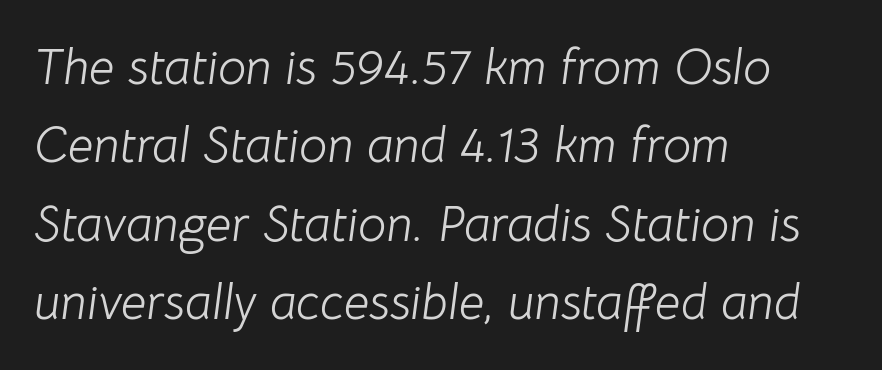
{"italic": "yes", "lean": "right", "slant_degrees": 8, "bold": "no", "weight": "light", "width": "normal", "stroke_contrast": "low", "x_height": "medium", "monospaced": "no", "underline": "no", "align": "left", "line_spacing": "normal", "line_spacing_ratio": 1.57, "letter_spacing": "normal", "letter_spacing_em": 0.0, "glyph_px": 50}
